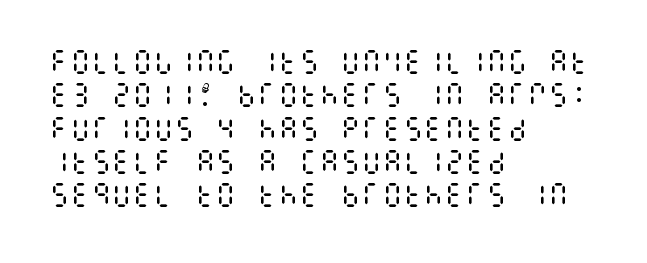
Compared with typical paragraphs, the rows here are spaced about the same. The letters stand straight up with perfectly vertical stems. Short and long lines alike share a common starting point at left. Is the stroke heavy? The answer is a plain regular-or-lighter. In terms of letterspacing, this is plain default setting. Just letters on the line, the space beneath them empty.
